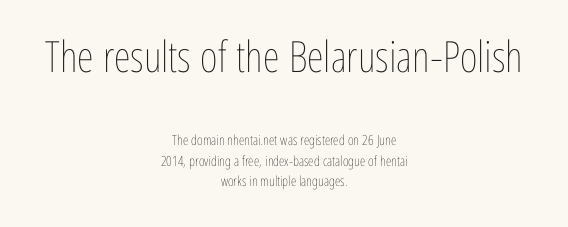
Letters rest on an invisible, unmarked baseline. The space between consecutive lines is moderate. The letters in the upper block stand taller than those in the block below. A light-to-regular cut is what we see here.
